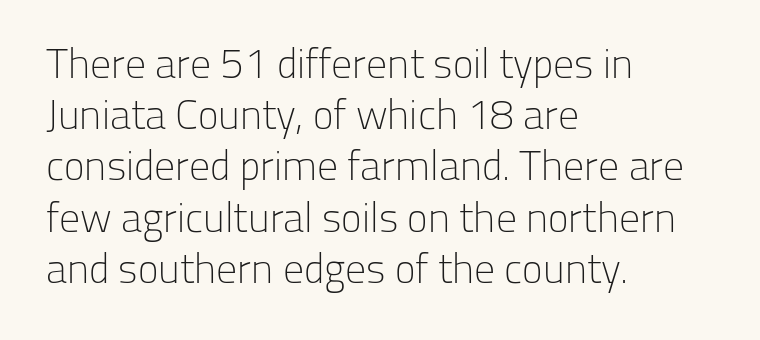
Q: Is the text bold? A: No.
Q: Is the text italic (slanted)? A: No, it is upright.
Q: Is the typeface a serif or a sans-serif typeface? A: Sans-serif.
Q: Is the text underlined? A: No.
Q: How is the paragraph aligned? A: Left-aligned.
Q: Is the spacing between letters normal or unusually wide? A: Normal.
Q: Width (condensed, normal, or wide)? A: Normal.
Q: Stroke contrast? A: Low.
Q: x-height? A: Medium.
Q: Monospaced? A: No.
